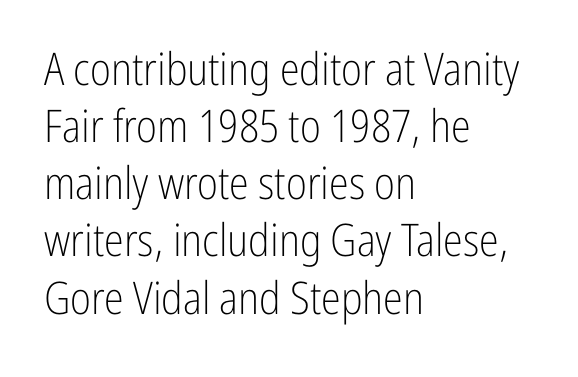
Proportional: the letters do not fall into vertical columns. Serif or sans? Sans — the stroke terminals are bare. On a weight scale, this lands at 450 or below. One glance says typical: line gaps are just what's usual. Italic? Not at all — the glyphs are vertical.
